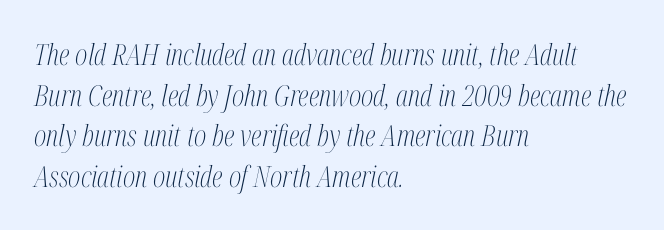
On a weight scale, this lands at 450 or below. Compared with typical body copy, the letter spacing here is the same. A student would call this left alignment; a typographer would say flush left, rag right. Decoration check: the copy has no underline.
